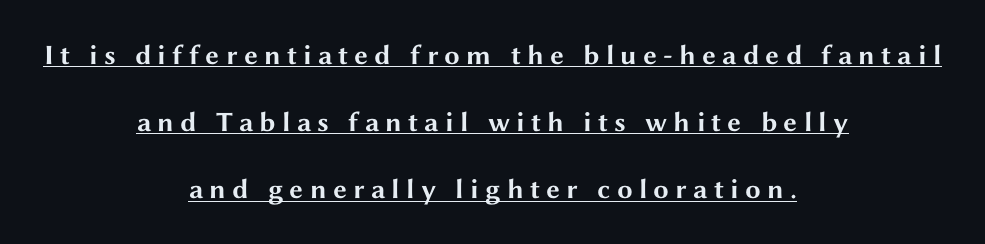
A sans-serif font was chosen for this passage. You could not count columns in this text — the font is proportionally spaced. Vertically, the passage feels expansive, rows floating well apart. A typesetter would mark this as roman, not italic.
